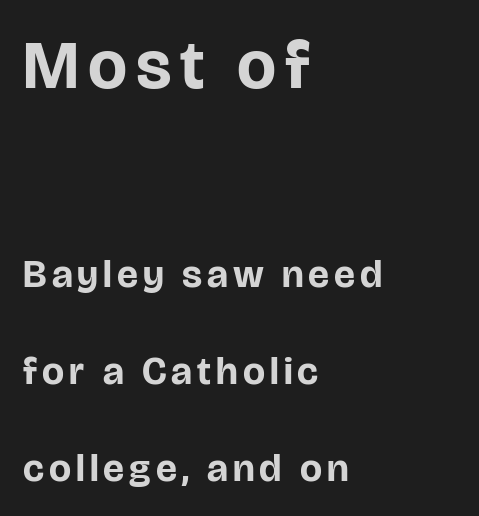
The image shows 69 px bold sans-serif type, upright; set left-aligned, loose line spacing (2.49x), not underlined; the first (top) block is 1.77x larger; low stroke contrast and a large x-height.
